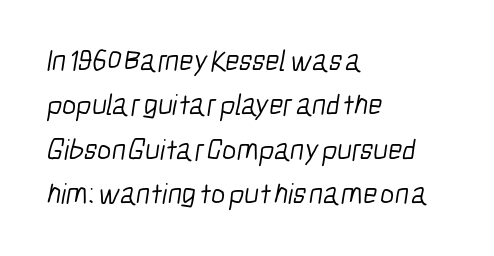
{"serif": "no", "bold": "no", "weight": "light", "width": "condensed", "stroke_contrast": "low", "x_height": "medium", "monospaced": "no", "underline": "no", "align": "left", "line_spacing": "normal", "line_spacing_ratio": 1.48, "letter_spacing": "normal", "letter_spacing_em": 0.0, "glyph_px": 30}
